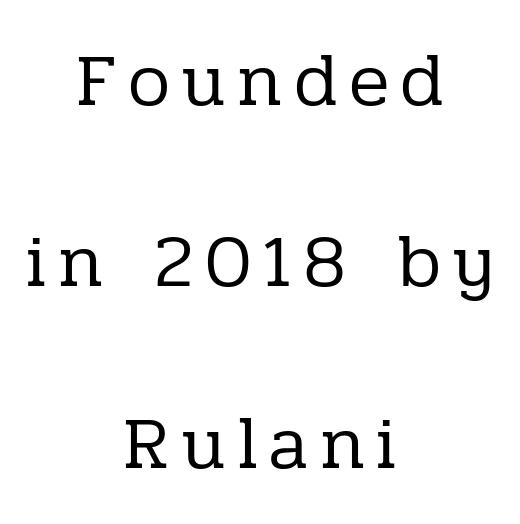
Is there any slant? The stems are plumb. Looks like regular typesetting: each glyph gets only the width it needs. Visually the block forms a symmetrical silhouette, jagged on both flanks. This sample trades compactness for vertical openness between lines. I'd call this a serif setting — the letters wear small feet.
